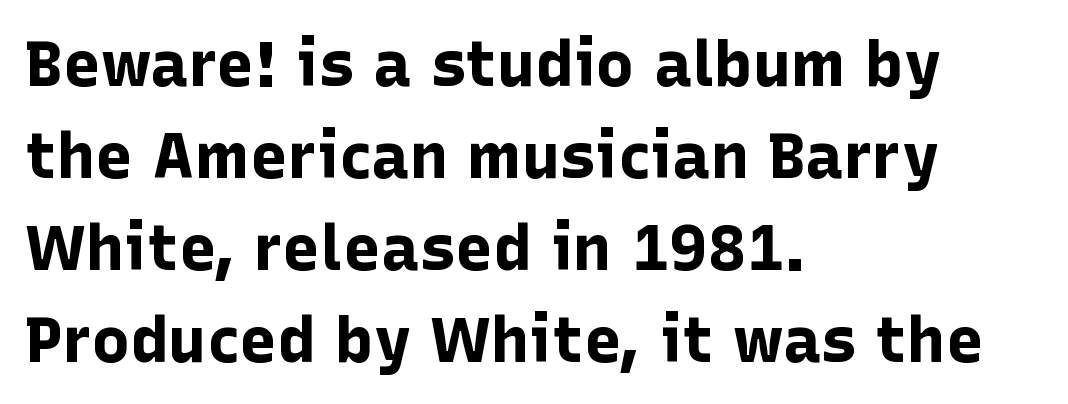
{"serif": "no", "italic": "no", "bold": "yes", "weight": "bold", "width": "normal", "stroke_contrast": "low", "x_height": "medium", "monospaced": "no", "underline": "no", "align": "left", "line_spacing": "normal", "line_spacing_ratio": 1.44, "letter_spacing": "normal", "letter_spacing_em": 0.0, "glyph_px": 64}
